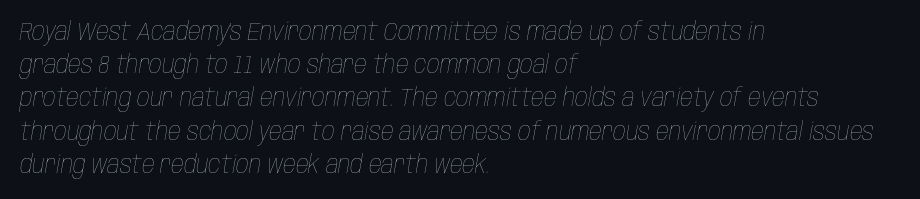
{"italic": "yes", "lean": "right", "slant_degrees": 10, "bold": "no", "underline": "no", "align": "left", "line_spacing": "normal", "line_spacing_ratio": 1.33, "letter_spacing": "normal", "letter_spacing_em": 0.0, "glyph_px": 25}
